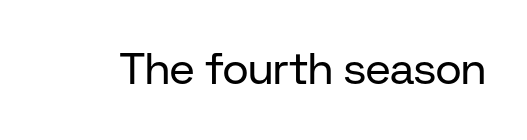
{"serif": "no", "italic": "no", "bold": "no", "weight": "regular", "width": "normal", "stroke_contrast": "low", "x_height": "medium", "monospaced": "no", "underline": "no", "letter_spacing": "normal", "letter_spacing_em": 0.0, "glyph_px": 44}
